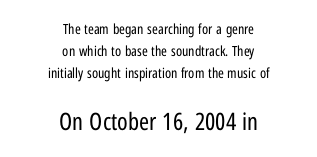
The image shows 24 px text type, upright; set centered, normal line spacing (1.56x), normal letter spacing, not underlined; the second (bottom) block is 1.71x larger.
